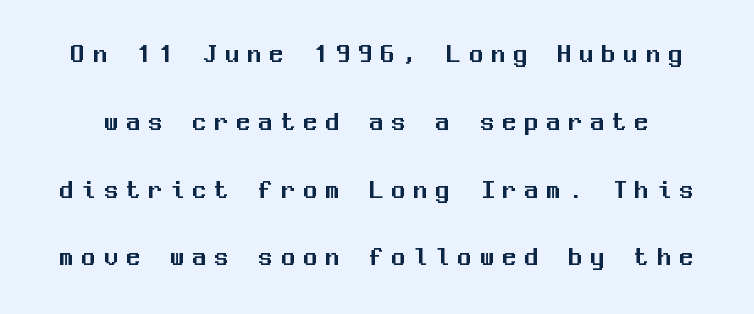
Q: Is the text italic (slanted)? A: No, it is upright.
Q: Is the typeface a serif or a sans-serif typeface? A: Sans-serif.
Q: Is the text underlined? A: No.
Q: Is the spacing between letters normal or unusually wide? A: Unusually wide.
Q: Is the spacing between lines tight, normal or loose? A: Loose.
Q: Width (condensed, normal, or wide)? A: Normal.
Q: Stroke contrast? A: Medium.
Q: x-height? A: Medium.
Q: Monospaced? A: Yes.
